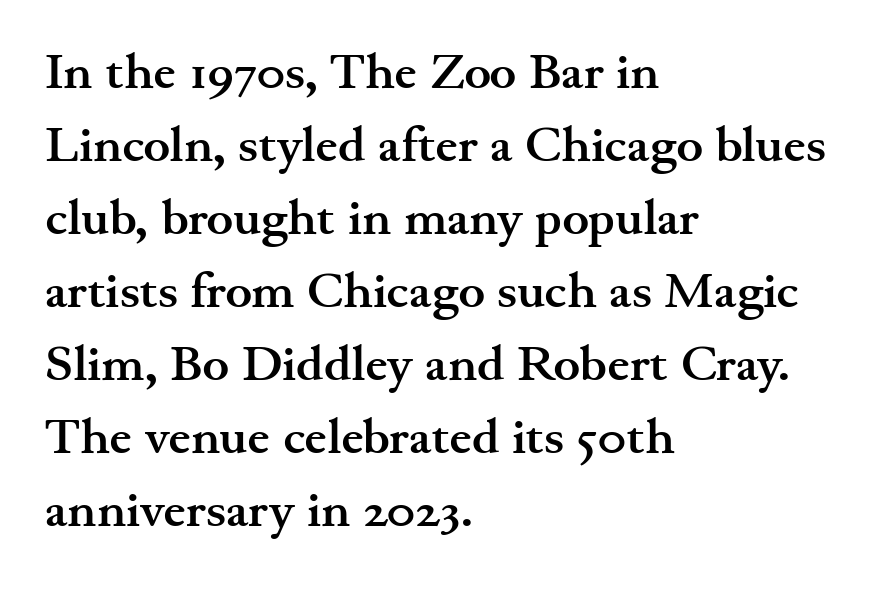
Descenders hang freely into open space. Stroke terminals: seriffed. Think of a printed novel: that variable character pitch is what you see here. You can tell it's not italic because the verticals are truly vertical. The lines in this sample share a left origin and differ only in where they stop.
